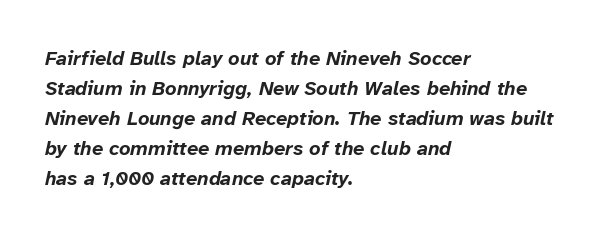
Q: Is the text bold? A: Yes.
Q: Is the text italic (slanted)? A: Yes, it leans right by about 12 degrees.
Q: Is the text underlined? A: No.
Q: How is the paragraph aligned? A: Left-aligned.
Q: Is the spacing between letters normal or unusually wide? A: Normal.
Q: Is the spacing between lines tight, normal or loose? A: Normal.
